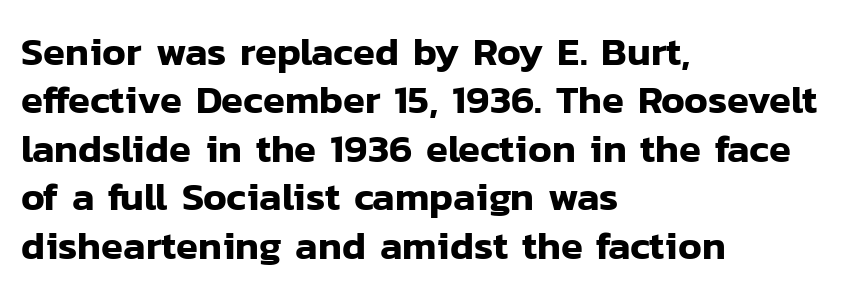
Check where the strokes stop: nothing finishes them off — pure sans. Proportional: the letters do not fall into vertical columns. How are the letters spaced? Ordinarily, with no added tracking. The lettering holds an erect, upright posture throughout. Each row of text sits above clean, open space.
